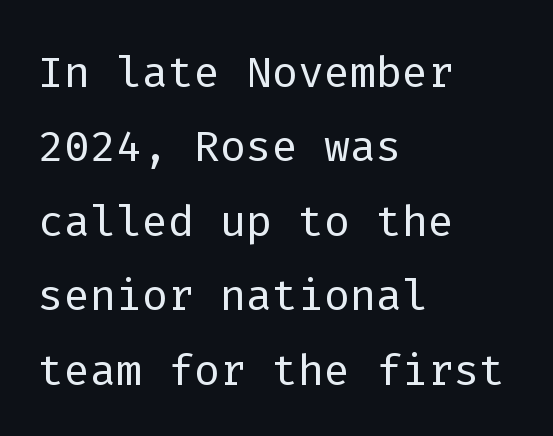
The image shows 61 px light sans-serif type, upright, monospaced; set left-aligned, line spacing 1.22x, normal letter spacing, not underlined; low stroke contrast and a medium x-height.
